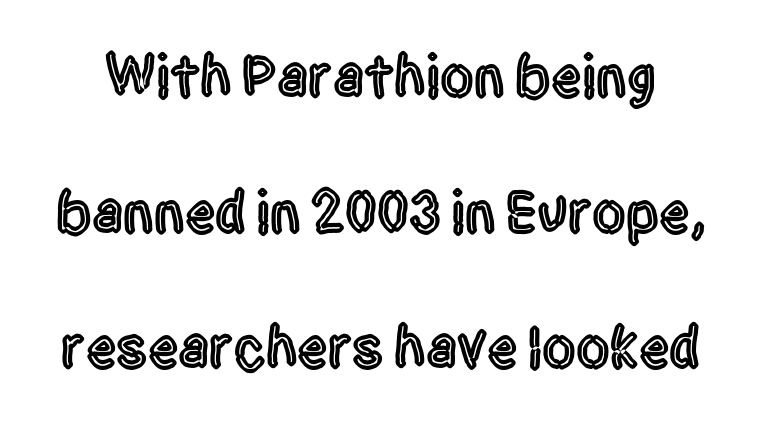
This sample has the flowing, uneven cadence of proportional lettering. A typesetter would label this face a sans. Ordinary non-slanted type is in use. Students, observe: this is what heavily led, spacious text looks like. Students, note that the glyphs here touch the page at normal intervals.
